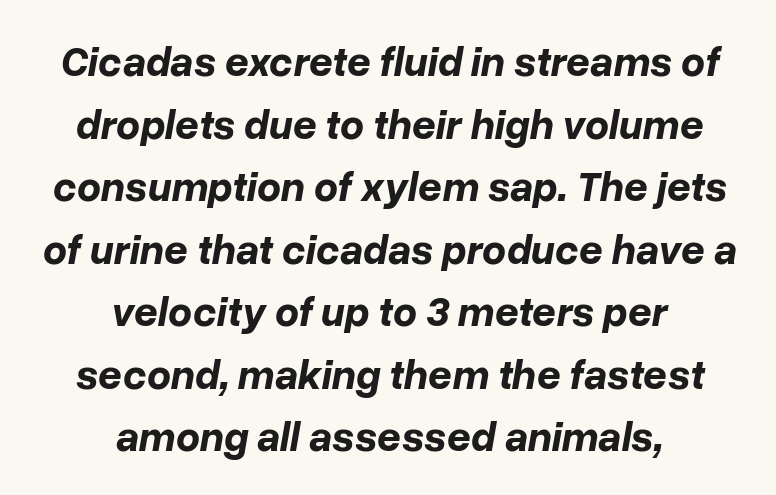
The image shows 42 px bold type, italic (leaning right); set centered, normal line spacing (1.49x), normal letter spacing, not underlined; low stroke contrast and a medium x-height.
